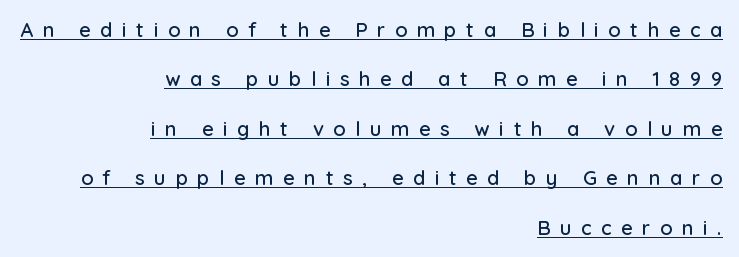
Q: Is the text italic (slanted)? A: No, it is upright.
Q: Is the text underlined? A: Yes.
Q: How is the paragraph aligned? A: Right-aligned.
Q: Is the spacing between letters normal or unusually wide? A: Unusually wide.
Q: Is the spacing between lines tight, normal or loose? A: Loose.
